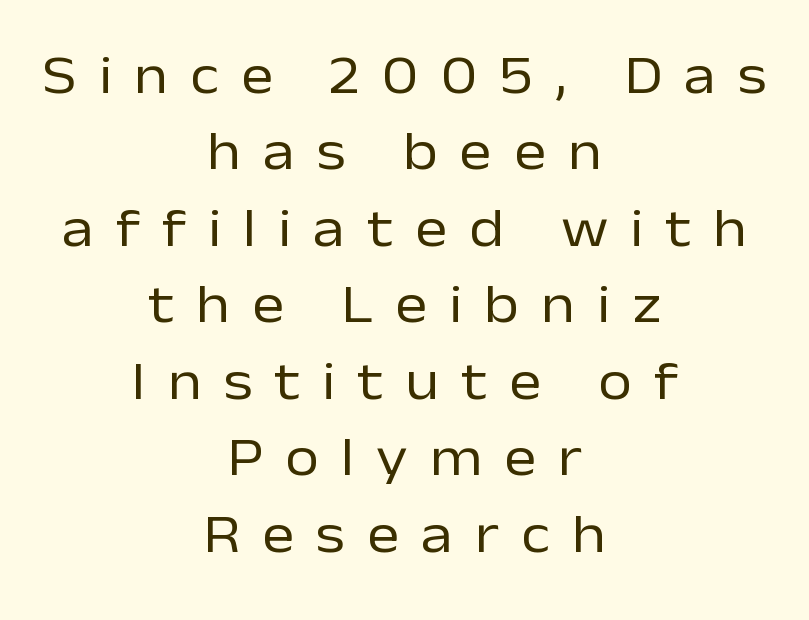
{"serif": "no", "italic": "no", "bold": "no", "weight": "regular", "width": "normal", "stroke_contrast": "low", "x_height": "medium", "monospaced": "no", "underline": "no", "align": "center", "line_spacing": "normal", "line_spacing_ratio": 1.39, "letter_spacing": "wide", "letter_spacing_em": 0.4, "glyph_px": 55}
